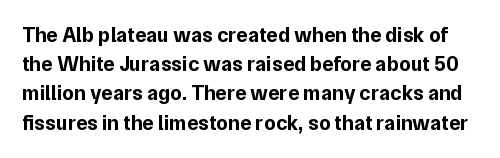
Q: Is the text bold? A: Yes.
Q: Is the text italic (slanted)? A: No, it is upright.
Q: Is the text underlined? A: No.
Q: Is the spacing between letters normal or unusually wide? A: Normal.
Q: Is the spacing between lines tight, normal or loose? A: Normal.
